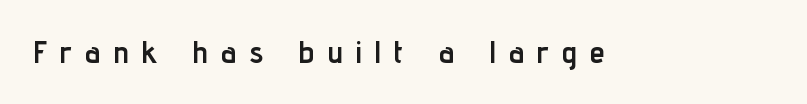
Q: Is the text bold? A: Yes.
Q: Is the text italic (slanted)? A: No, it is upright.
Q: Is the typeface a serif or a sans-serif typeface? A: Sans-serif.
Q: Is the text underlined? A: No.
Q: Is the spacing between letters normal or unusually wide? A: Unusually wide.
Q: Width (condensed, normal, or wide)? A: Condensed.
Q: Stroke contrast? A: Low.
Q: x-height? A: Medium.
Q: Monospaced? A: No.
